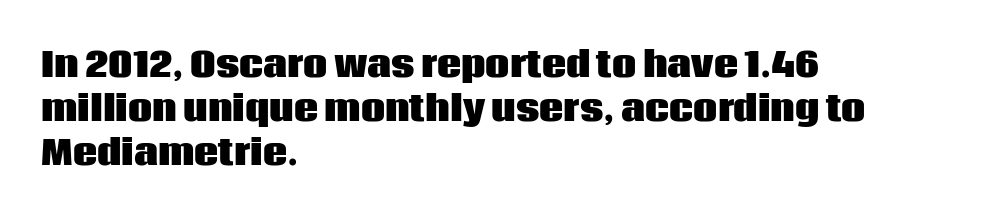
{"serif": "no", "italic": "no", "bold": "yes", "weight": "heavy", "width": "normal", "stroke_contrast": "low", "x_height": "large", "monospaced": "no", "underline": "no", "align": "left", "line_spacing": "normal", "line_spacing_ratio": 1.3, "letter_spacing": "normal", "letter_spacing_em": 0.0, "glyph_px": 34}
